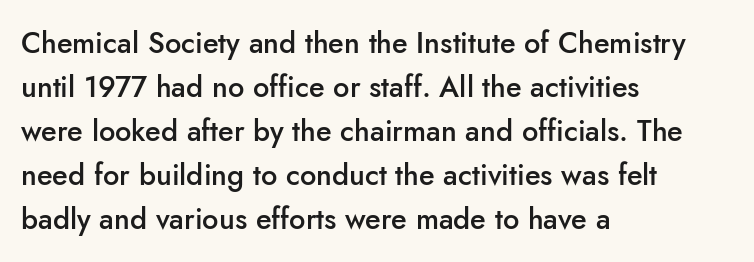
Is there any slant? The stems are plumb. Just letters on the line, the space beneath them empty. Regular leading. The lines are quadded left. Varying glyph widths throughout — classic text-font behaviour.
